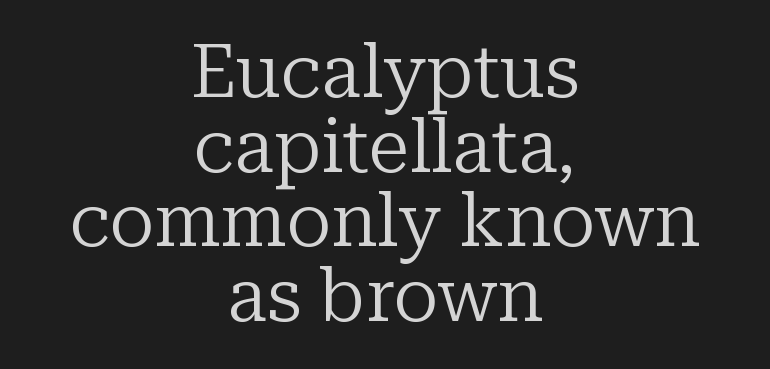
The image shows 74 px regular-weight serif type, upright; set centered, tight line spacing (1.01x), normal letter spacing, not underlined; low stroke contrast and a medium x-height.
